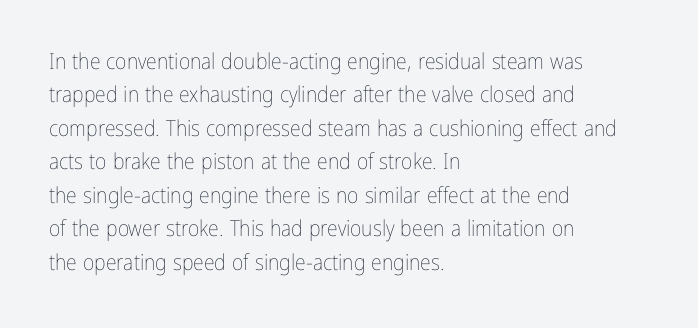
The image shows 22 px text type, upright; set left-aligned, normal line spacing (1.52x), normal letter spacing, not underlined.
